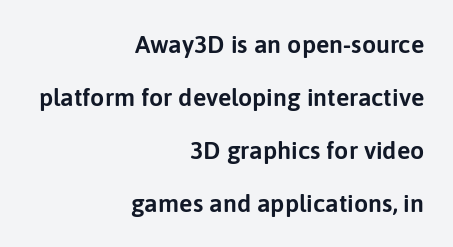
This rendering features lettering with no underline. Regarding leading, the lines here are spaced well apart. Quick note: not italic, upright. Reading down the block, your eye finds every line finishing at a fixed right position. Inter-character spacing is left at the font's built-in metrics.
